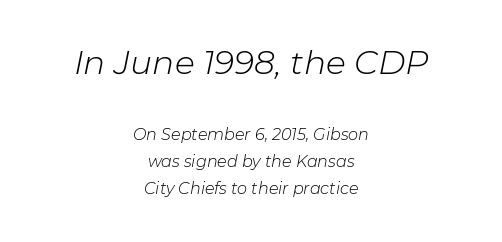
{"italic": "yes", "lean": "right", "slant_degrees": 11, "bold": "no", "weight": "light", "width": "normal", "stroke_contrast": "low", "x_height": "medium", "monospaced": "no", "underline": "no", "align": "center", "line_spacing": "normal", "line_spacing_ratio": 1.69, "letter_spacing": "normal", "letter_spacing_em": 0.0, "larger_block": "first", "size_ratio": 2.06, "glyph_px": 33}
